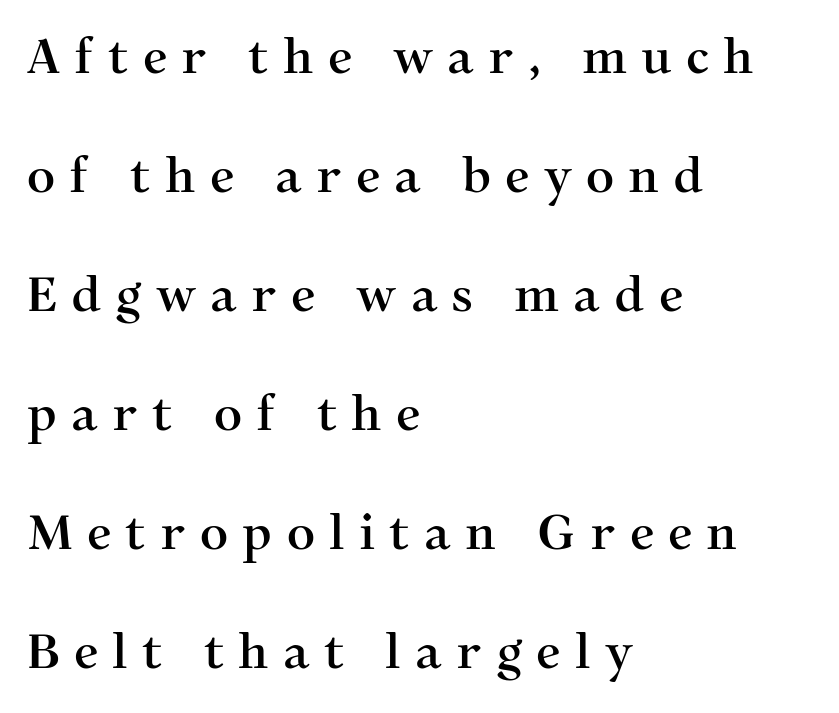
The passage shown has open, widely tracked lettering throughout. Is there any slant? The stems are plumb. One-word summary of the alignment: left. Check under the words: just untouched page. What kind of face is this? One with serifs.
